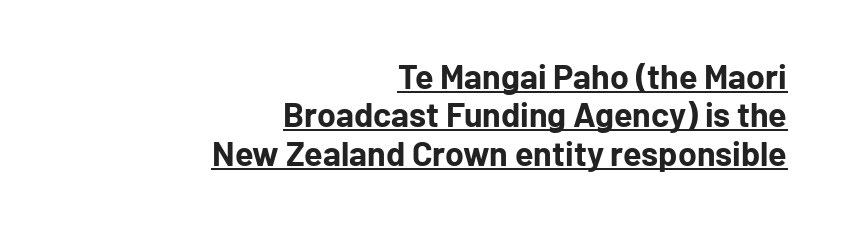
The rendering uses the underline text-decoration. The characters look thick and weighty, a clear bold. Every character sits straight up, as roman type does. Casual observation: everything's shoved over to the right. The type is set solid horizontally, with unmodified tracking. The type family on display is of the sans-serif kind.
